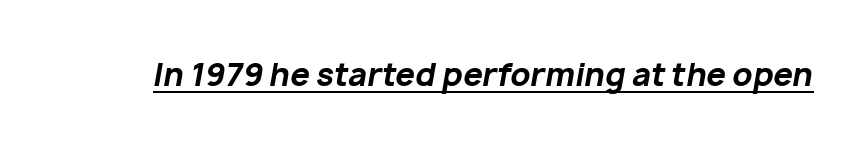
What stands out about the letter spacing? Nothing — it is the standard amount. Does a line run under the words? Yes, clearly. The rendering uses a bold face; every stroke is thick and dark. Tall strokes in this sample are angled rather than plumb. Note the varied advance widths — an 'i' is clearly narrower than an 'm'.
